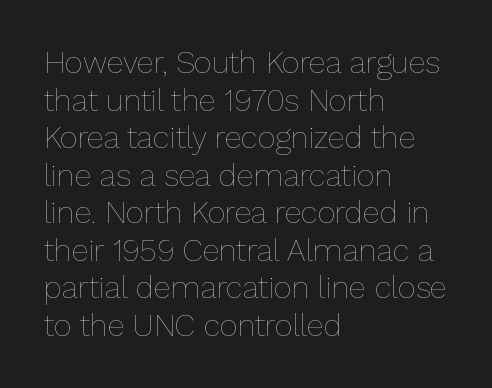
{"italic": "no", "bold": "no", "weight": "thin", "width": "normal", "stroke_contrast": "low", "x_height": "medium", "monospaced": "no", "underline": "no", "align": "left", "line_spacing_ratio": 1.21, "letter_spacing": "normal", "letter_spacing_em": 0.0, "glyph_px": 31}
